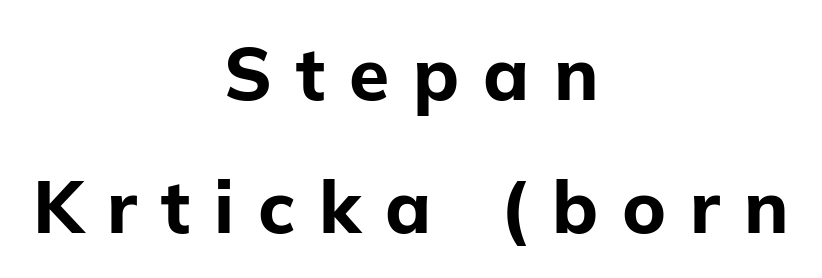
The image shows 73 px bold sans-serif type, upright; set centered, line spacing 1.82x, unusually wide letter spacing (+0.33 em), not underlined; low stroke contrast and a medium x-height.
